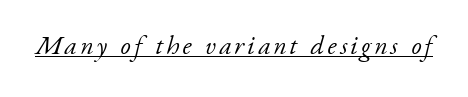
The image shows 26 px text type, italic (leaning right); set underlined.
